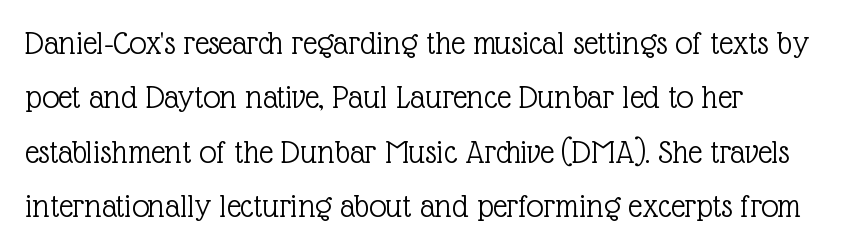
The image shows 34 px light serif type, upright; set normal line spacing (1.6x), normal letter spacing, not underlined; a medium x-height.
